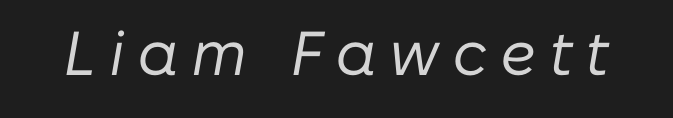
{"italic": "yes", "lean": "right", "slant_degrees": 10, "bold": "no", "weight": "regular", "width": "normal", "stroke_contrast": "low", "x_height": "medium", "monospaced": "no", "underline": "no", "letter_spacing": "wide", "letter_spacing_em": 0.2, "glyph_px": 62}
